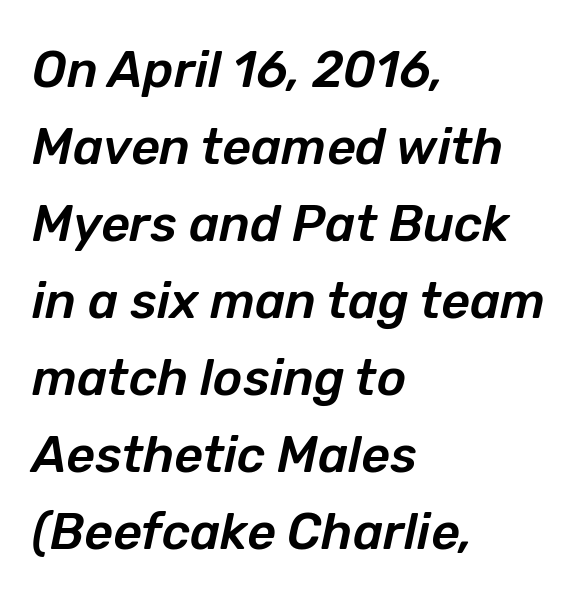
{"italic": "yes", "lean": "right", "slant_degrees": 12, "width": "normal", "stroke_contrast": "low", "x_height": "medium", "monospaced": "no", "underline": "no", "align": "left", "line_spacing": "normal", "line_spacing_ratio": 1.54, "letter_spacing": "normal", "letter_spacing_em": 0.0, "glyph_px": 50}
